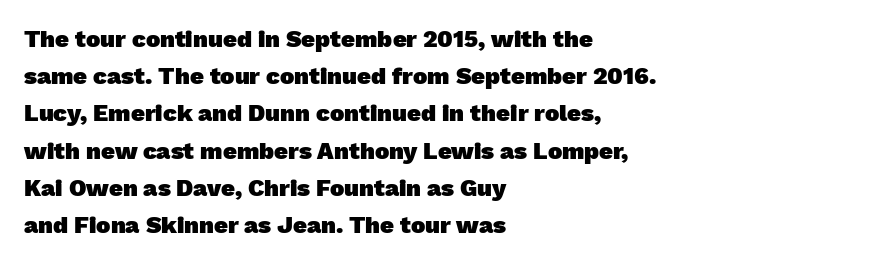
Q: Is the text bold? A: Yes.
Q: Is the text underlined? A: No.
Q: How is the paragraph aligned? A: Left-aligned.
Q: Is the spacing between letters normal or unusually wide? A: Normal.
Q: Is the spacing between lines tight, normal or loose? A: Normal.
